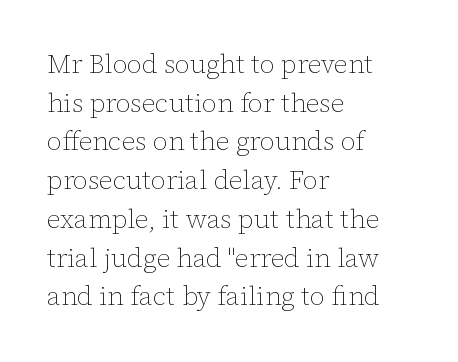
{"italic": "no", "bold": "no", "underline": "no", "align": "left", "line_spacing": "normal", "line_spacing_ratio": 1.49, "letter_spacing": "normal", "letter_spacing_em": 0.0, "glyph_px": 26}
